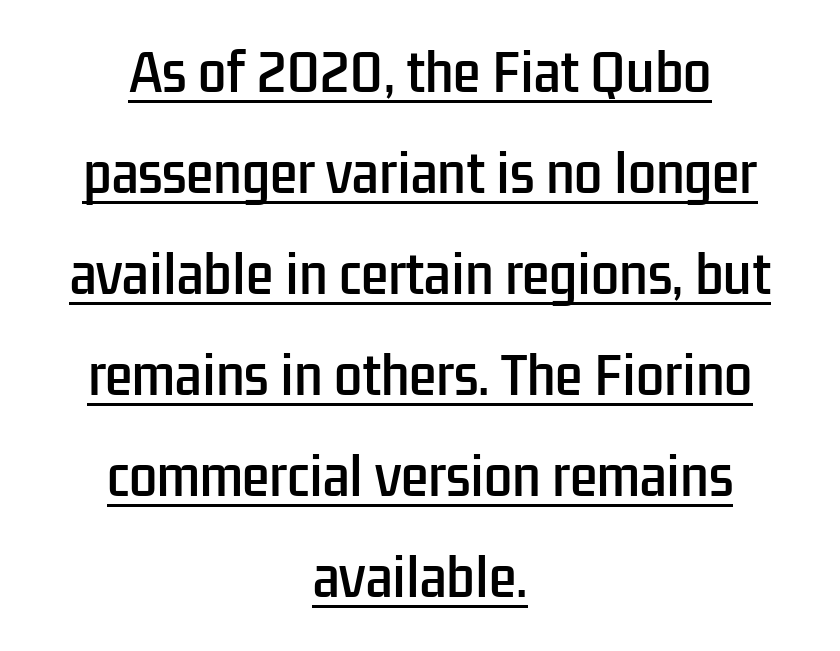
A continuous stroke trails under the words, as in a hyperlink. Where is the straight margin? There isn't one; the lines are centered. Nope, no serifs anywhere on these letters. Compared with typical paragraphs, the rows here are farther apart.
